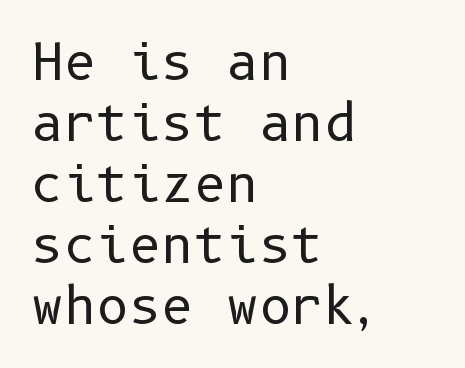
The image shows 50 px regular-weight sans-serif type, upright; set left-aligned, line spacing 1.22x, normal letter spacing, not underlined; low stroke contrast and a medium x-height.
